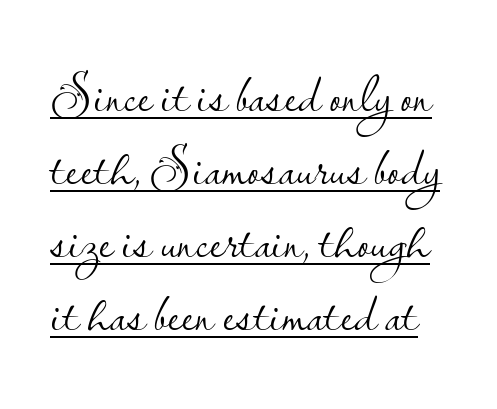
The image shows 55 px light sans-serif type; set normal line spacing (1.33x), normal letter spacing, underlined; low stroke contrast and a small x-height.
